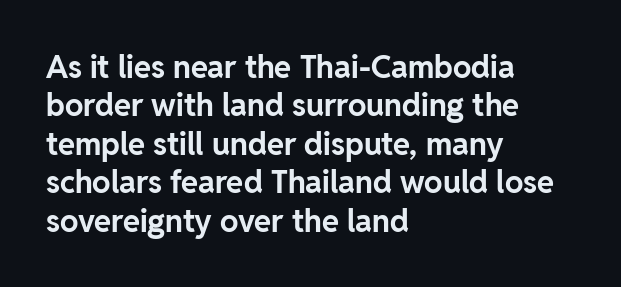
Q: Is the text bold? A: Yes.
Q: Is the text italic (slanted)? A: No, it is upright.
Q: Is the typeface a serif or a sans-serif typeface? A: Sans-serif.
Q: Is the text underlined? A: No.
Q: How is the paragraph aligned? A: Left-aligned.
Q: Is the spacing between letters normal or unusually wide? A: Normal.
Q: Width (condensed, normal, or wide)? A: Normal.
Q: Stroke contrast? A: Low.
Q: x-height? A: Medium.
Q: Monospaced? A: No.
